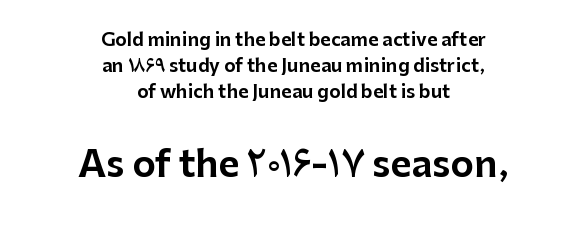
Q: Is the text italic (slanted)? A: No, it is upright.
Q: Is the typeface a serif or a sans-serif typeface? A: Sans-serif.
Q: Is the text underlined? A: No.
Q: How is the paragraph aligned? A: Centered.
Q: Is the spacing between letters normal or unusually wide? A: Normal.
Q: Is the spacing between lines tight, normal or loose? A: Normal.
Q: Which block of text is set in a larger size, the first (top) or the second (bottom)? A: The second (bottom) one.
Q: Width (condensed, normal, or wide)? A: Normal.
Q: Stroke contrast? A: Low.
Q: x-height? A: Medium.
Q: Monospaced? A: No.
